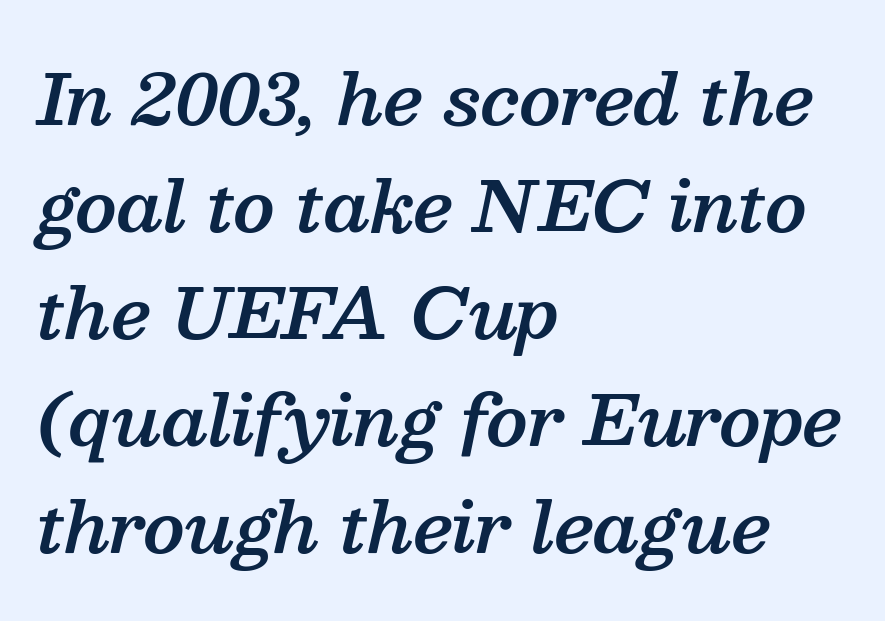
The image shows 69 px semibold serif type, italic (leaning right); set left-aligned, normal line spacing (1.55x), normal letter spacing, not underlined; medium stroke contrast and a medium x-height.
